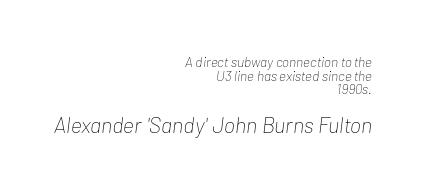
The image shows 22 px text type, italic (leaning right); set right-aligned, tight line spacing (0.97x), normal letter spacing, not underlined; the second (bottom) block is 1.57x larger.
